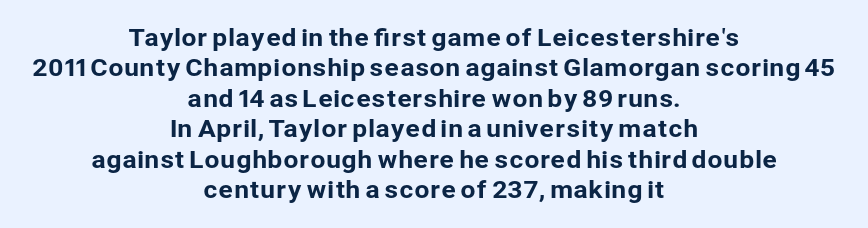
The image shows 24 px text type, upright; set centered, normal line spacing (1.27x), normal letter spacing, not underlined.
